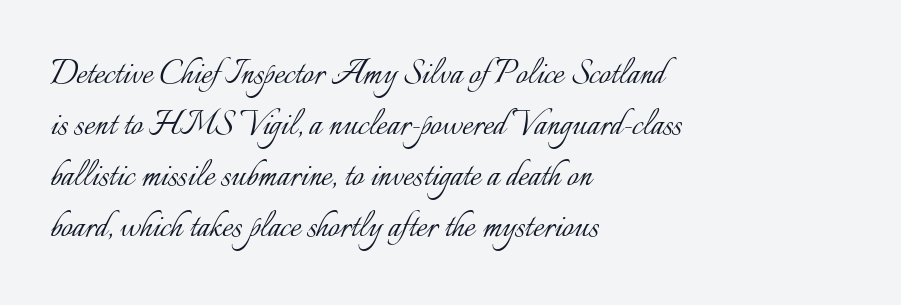
Q: Is the text bold? A: No.
Q: Is the text italic (slanted)? A: Yes.
Q: Is the text underlined? A: No.
Q: How is the paragraph aligned? A: Left-aligned.
Q: Is the spacing between letters normal or unusually wide? A: Normal.
Q: Width (condensed, normal, or wide)? A: Normal.
Q: Stroke contrast? A: Low.
Q: x-height? A: Small.
Q: Monospaced? A: No.
